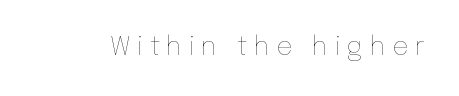
Q: Is the text bold? A: No.
Q: Is the text italic (slanted)? A: No, it is upright.
Q: Is the text underlined? A: No.
Q: Is the spacing between letters normal or unusually wide? A: Unusually wide.
